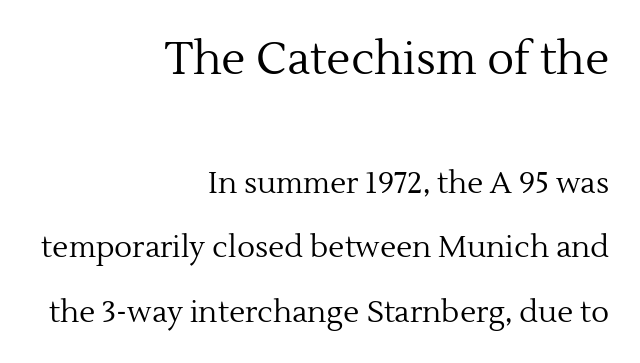
{"serif": "yes", "italic": "no", "bold": "no", "weight": "regular", "width": "normal", "x_height": "medium", "monospaced": "no", "underline": "no", "align": "right", "line_spacing": "loose", "line_spacing_ratio": 2.15, "letter_spacing": "normal", "letter_spacing_em": 0.0, "larger_block": "first", "size_ratio": 1.5, "glyph_px": 45}
